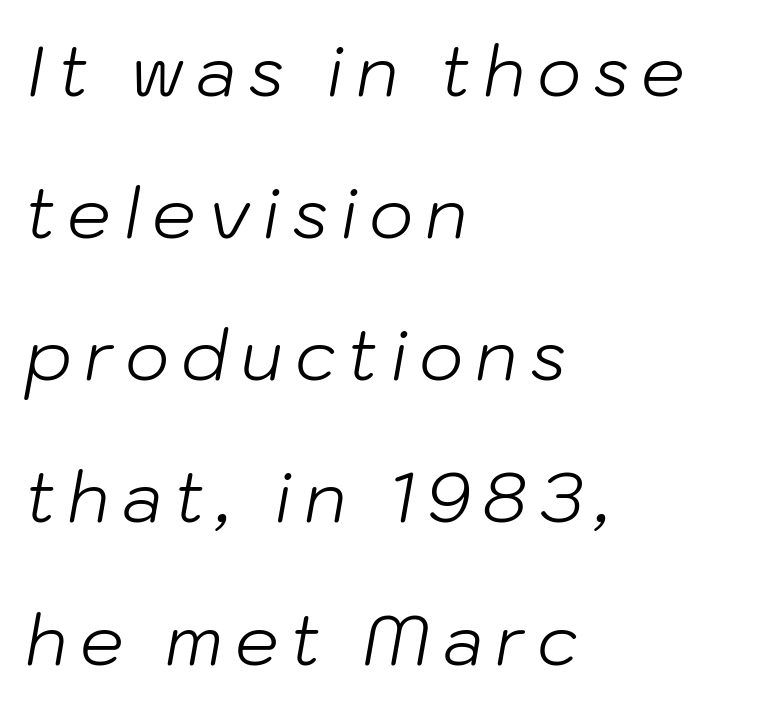
The image shows 69 px light type, italic (leaning right); set left-aligned, loose line spacing (2.06x), not underlined; low stroke contrast and a medium x-height.
